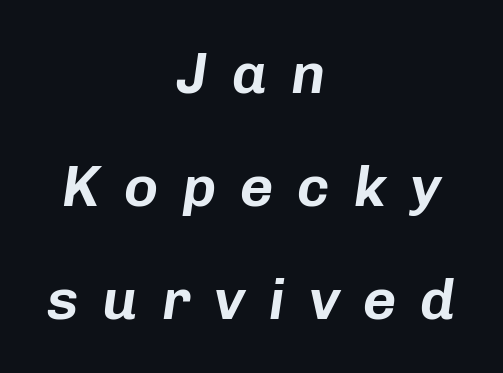
Q: Is the text italic (slanted)? A: Yes, it leans right by about 8 degrees.
Q: Is the text underlined? A: No.
Q: How is the paragraph aligned? A: Centered.
Q: Is the spacing between letters normal or unusually wide? A: Unusually wide.
Q: Is the spacing between lines tight, normal or loose? A: Loose.
Q: Width (condensed, normal, or wide)? A: Normal.
Q: Stroke contrast? A: Low.
Q: x-height? A: Medium.
Q: Monospaced? A: No.
